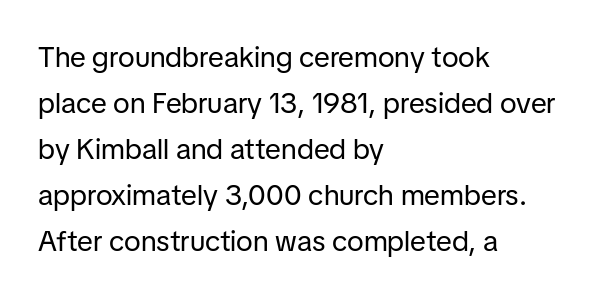
Clear beneath every line of the passage. Which margin do the lines hug? The left one — the right edge is uneven. Each letter keeps its own natural width here, so spacing adapts to shape. Is the stroke heavy? The answer is a plain regular-or-lighter.
